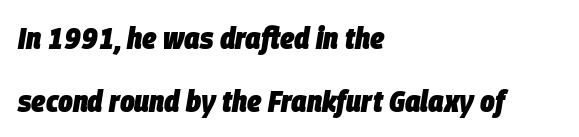
{"italic": "yes", "lean": "right", "slant_degrees": 9, "bold": "yes", "weight": "heavy", "width": "condensed", "stroke_contrast": "low", "x_height": "large", "monospaced": "no", "underline": "no", "align": "left", "line_spacing": "loose", "line_spacing_ratio": 2.03, "letter_spacing": "normal", "letter_spacing_em": 0.0, "glyph_px": 31}
